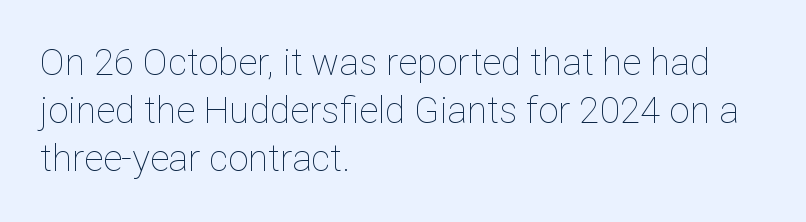
The image shows 37 px thin type, upright; set left-aligned, normal line spacing (1.3x), normal letter spacing, not underlined; low stroke contrast and a medium x-height.
